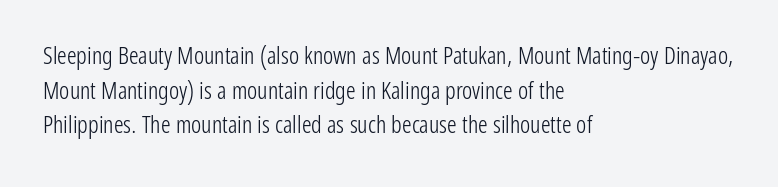
Q: Is the text bold? A: No.
Q: Is the text italic (slanted)? A: No, it is upright.
Q: Is the text underlined? A: No.
Q: How is the paragraph aligned? A: Left-aligned.
Q: Is the spacing between letters normal or unusually wide? A: Normal.
Q: Is the spacing between lines tight, normal or loose? A: Normal.
